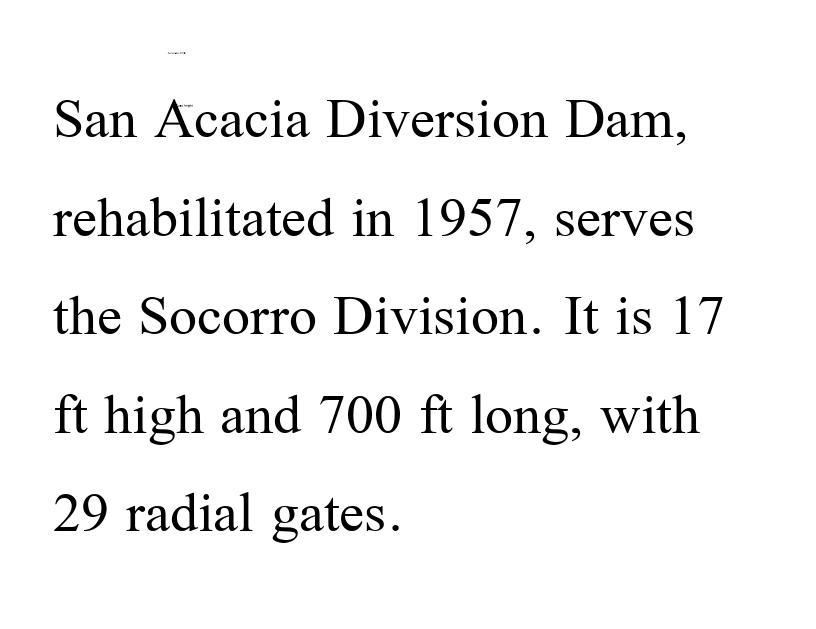
Q: Is the text bold? A: No.
Q: Is the text italic (slanted)? A: No, it is upright.
Q: Is the typeface a serif or a sans-serif typeface? A: Serif.
Q: Is the text underlined? A: No.
Q: How is the paragraph aligned? A: Left-aligned.
Q: Is the spacing between letters normal or unusually wide? A: Normal.
Q: Is the spacing between lines tight, normal or loose? A: Normal.
Q: Width (condensed, normal, or wide)? A: Normal.
Q: Stroke contrast? A: Medium.
Q: x-height? A: Medium.
Q: Monospaced? A: No.
